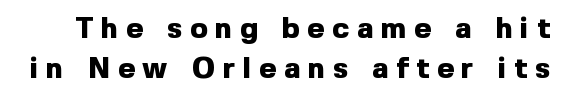
Q: Is the text bold? A: Yes.
Q: Is the text italic (slanted)? A: No, it is upright.
Q: Is the typeface a serif or a sans-serif typeface? A: Sans-serif.
Q: Is the text underlined? A: No.
Q: Is the spacing between letters normal or unusually wide? A: Unusually wide.
Q: Is the spacing between lines tight, normal or loose? A: Normal.
Q: Width (condensed, normal, or wide)? A: Normal.
Q: x-height? A: Medium.
Q: Monospaced? A: No.
